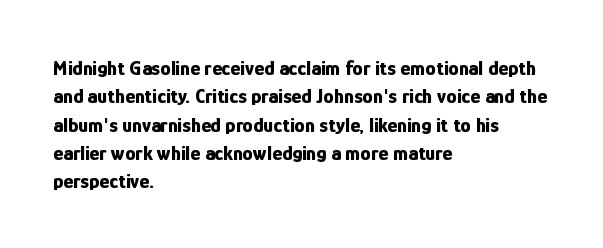
The image shows 21 px bold type, upright; set left-aligned, normal line spacing (1.35x), normal letter spacing, not underlined.
